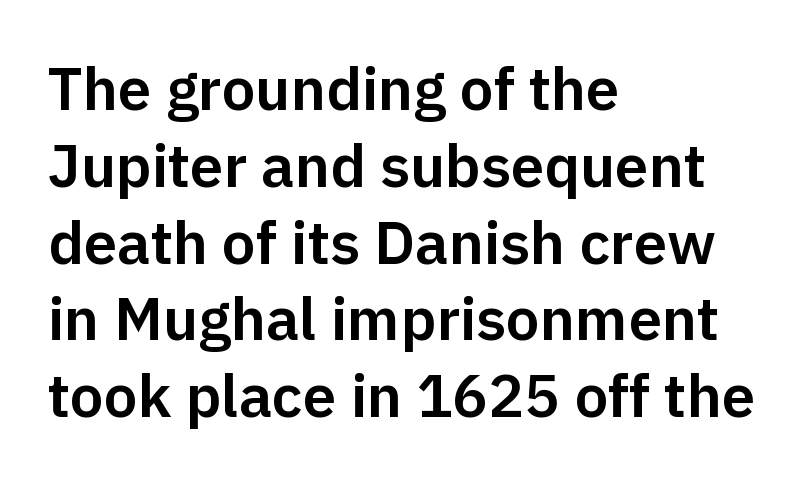
Nothing sits at the stroke ends, so this counts as sans-serif. The rendering keeps characters at their native spacing. If you drew a ruler down the left edge, every line would touch it. These lines are rendered in a variable-pitch font.
